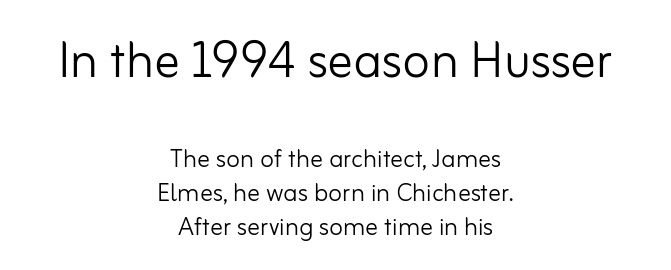
{"serif": "no", "italic": "no", "bold": "no", "weight": "light", "width": "normal", "stroke_contrast": "low", "x_height": "small", "monospaced": "no", "underline": "no", "align": "center", "line_spacing": "tight", "line_spacing_ratio": 1.06, "letter_spacing": "normal", "letter_spacing_em": 0.0, "larger_block": "first", "size_ratio": 2.0, "glyph_px": 64}
